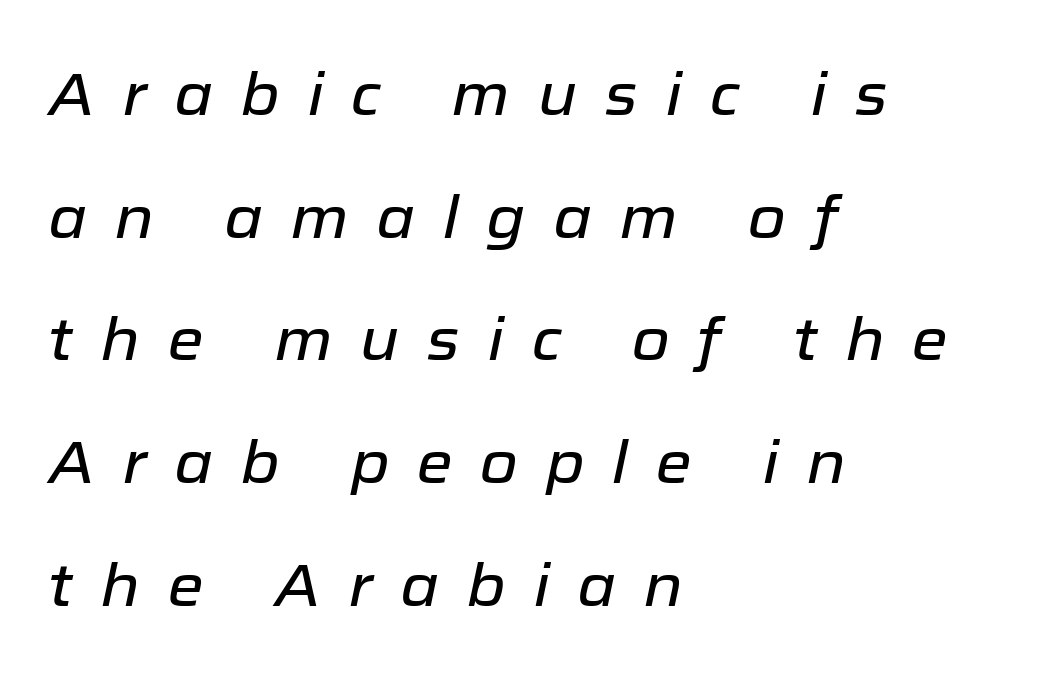
Type without underlining. These lines are rendered in a variable-pitch font. The line-height multiplier appears high, well above default. These lines were composed using italics. Is the block centered? No — it sits flush against the left margin. These lines have a slow, spaced-out rhythm from letter to letter.
